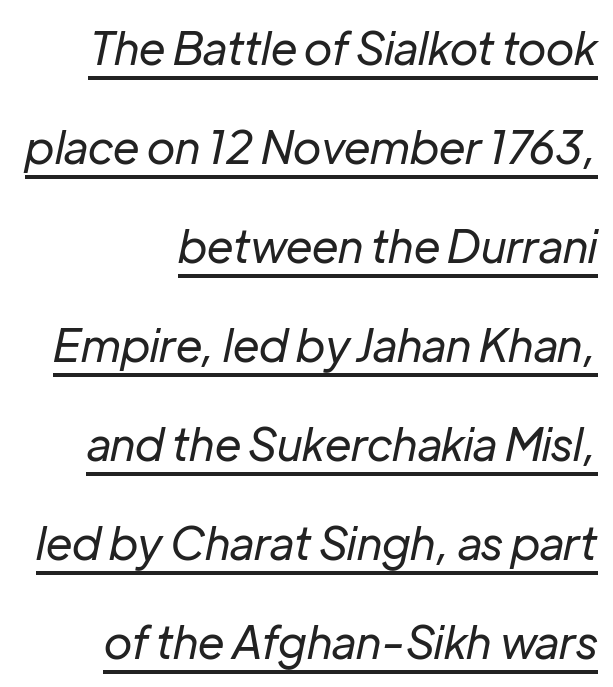
The words here are underlined. The typesetting does not lean heavy: it is not bold. The ragged edge is on the left, which tells us the setting is flush right. The rendering uses a large line-height, opening up the rows.
